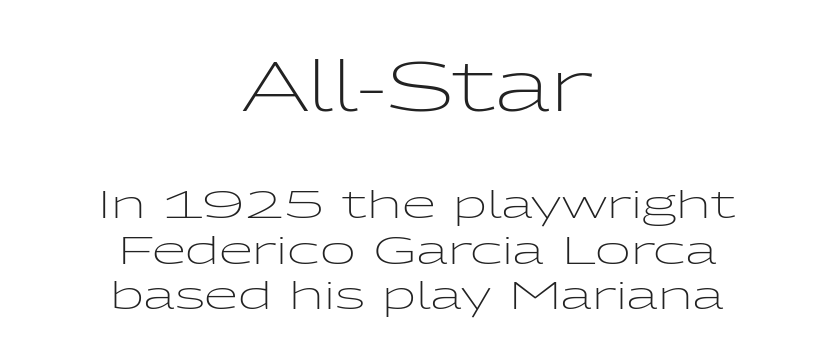
The image shows 69 px light, wide sans-serif type, upright; set centered, line spacing 1.17x, normal letter spacing, not underlined; the first (top) block is 1.77x larger; low stroke contrast and a medium x-height.
